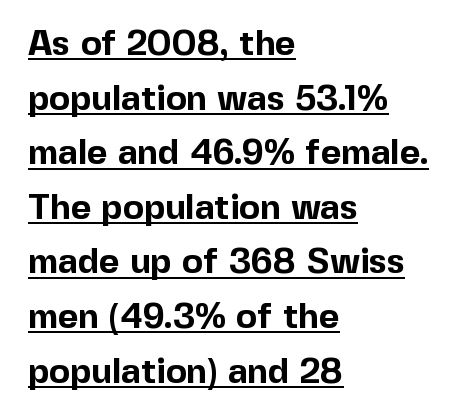
The image shows 35 px bold sans-serif type, upright; set left-aligned, normal line spacing (1.56x), normal letter spacing, underlined; a medium x-height.
